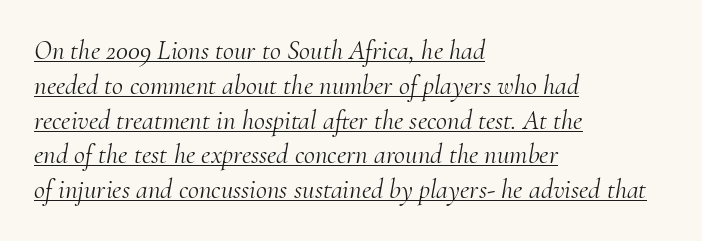
The image shows 27 px text type, italic (leaning right); set left-aligned, normal line spacing (1.29x), normal letter spacing, underlined.
